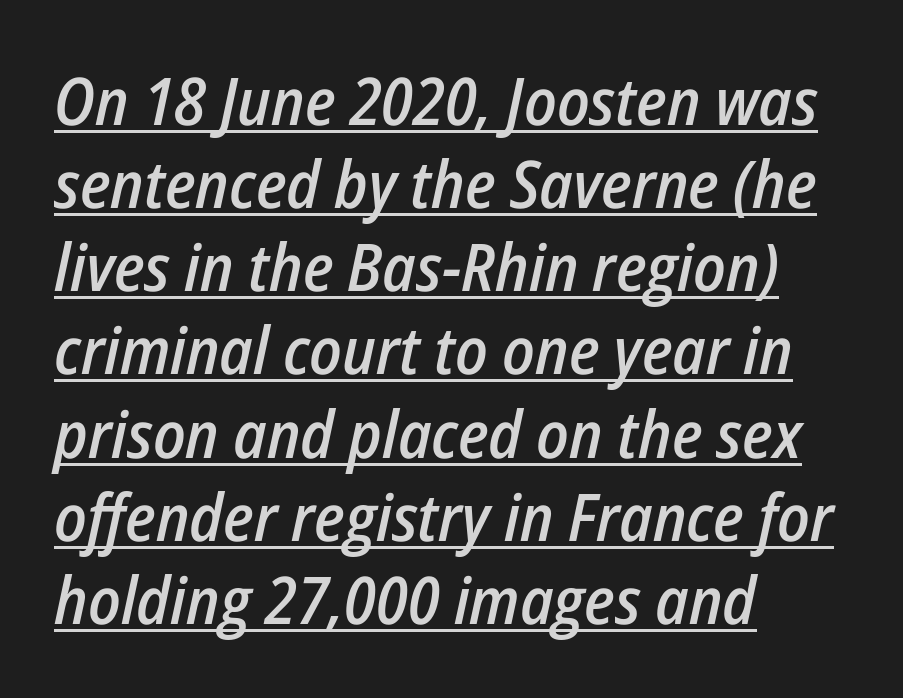
The image shows 66 px semibold, condensed type, italic (leaning right); set left-aligned, normal line spacing (1.26x), normal letter spacing, underlined; low stroke contrast and a medium x-height.
